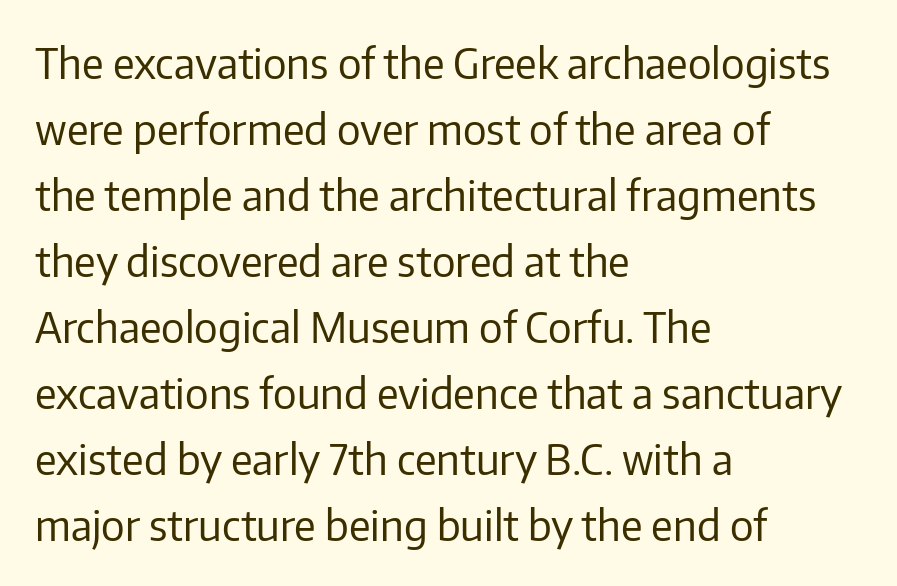
The image shows 42 px regular-weight sans-serif type, upright; set left-aligned, normal line spacing (1.57x), normal letter spacing, not underlined; low stroke contrast and a medium x-height.
